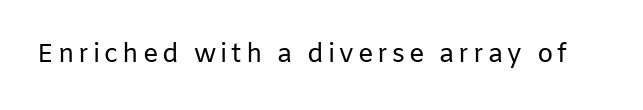
Q: Is the text bold? A: No.
Q: Is the text italic (slanted)? A: No, it is upright.
Q: Is the text underlined? A: No.
